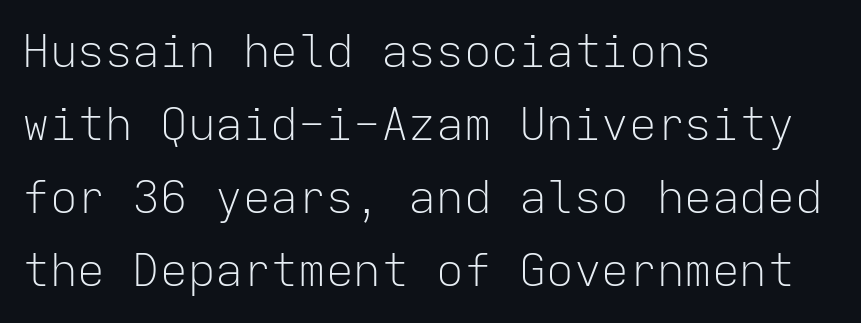
The image shows 46 px light sans-serif type, upright, monospaced; set left-aligned, normal line spacing (1.59x), normal letter spacing, not underlined; low stroke contrast and a medium x-height.
